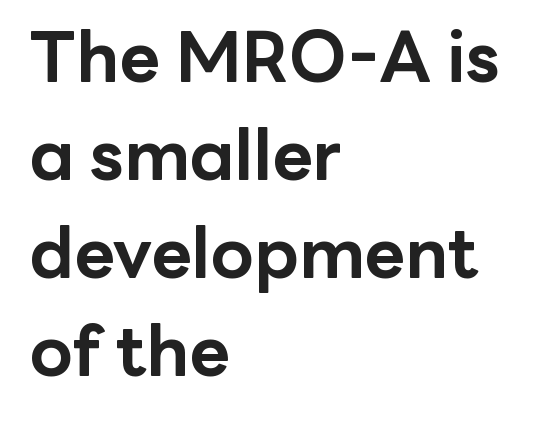
{"serif": "no", "italic": "no", "bold": "yes", "weight": "bold", "width": "normal", "stroke_contrast": "low", "x_height": "medium", "monospaced": "no", "underline": "no", "align": "left", "line_spacing": "normal", "line_spacing_ratio": 1.4, "letter_spacing": "normal", "letter_spacing_em": 0.0, "glyph_px": 70}
